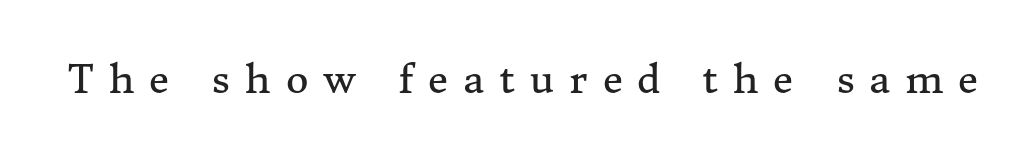
Q: Is the text bold? A: No.
Q: Is the text italic (slanted)? A: No, it is upright.
Q: Is the typeface a serif or a sans-serif typeface? A: Serif.
Q: Is the text underlined? A: No.
Q: Is the spacing between letters normal or unusually wide? A: Unusually wide.
Q: Width (condensed, normal, or wide)? A: Normal.
Q: Stroke contrast? A: Medium.
Q: x-height? A: Medium.
Q: Monospaced? A: No.
